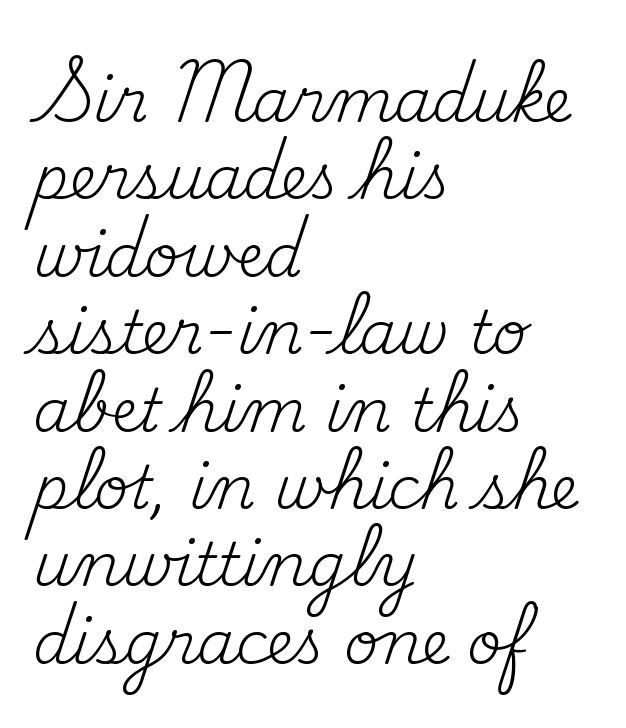
The image shows 60 px regular-weight serif type; set left-aligned, normal line spacing (1.29x), normal letter spacing, not underlined; medium stroke contrast and a small x-height.
